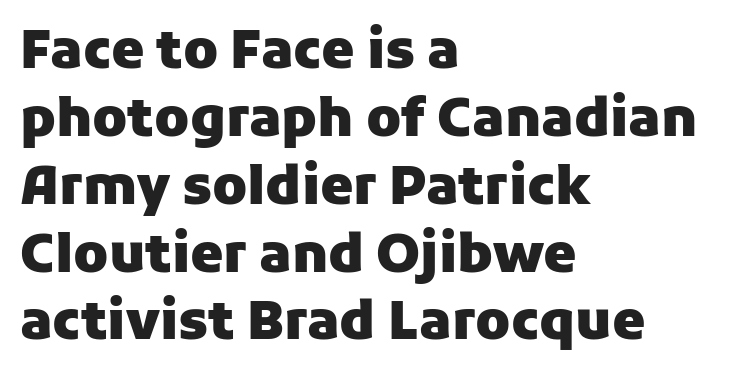
The image shows 53 px heavy sans-serif type, upright; set left-aligned, normal line spacing (1.28x), normal letter spacing, not underlined; low stroke contrast and a medium x-height.
